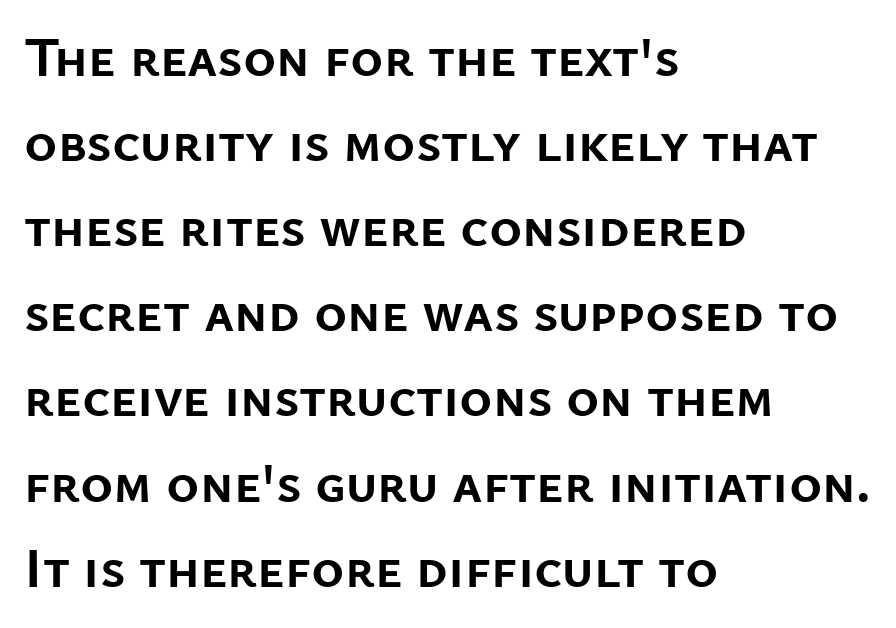
The image shows 56 px semibold sans-serif type, upright; set left-aligned, normal line spacing (1.52x), normal letter spacing, not underlined; low stroke contrast and a medium x-height.
